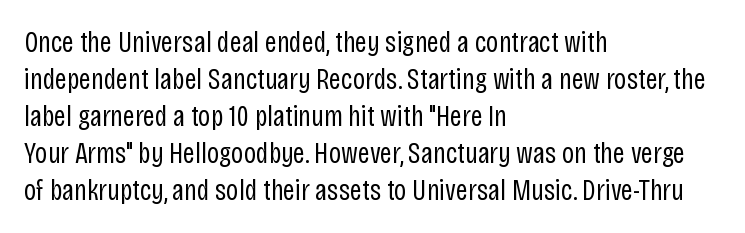
{"serif": "no", "italic": "no", "bold": "no", "weight": "regular", "width": "condensed", "stroke_contrast": "low", "x_height": "large", "monospaced": "no", "underline": "no", "align": "left", "line_spacing_ratio": 1.23, "letter_spacing": "normal", "letter_spacing_em": 0.0, "glyph_px": 30}
